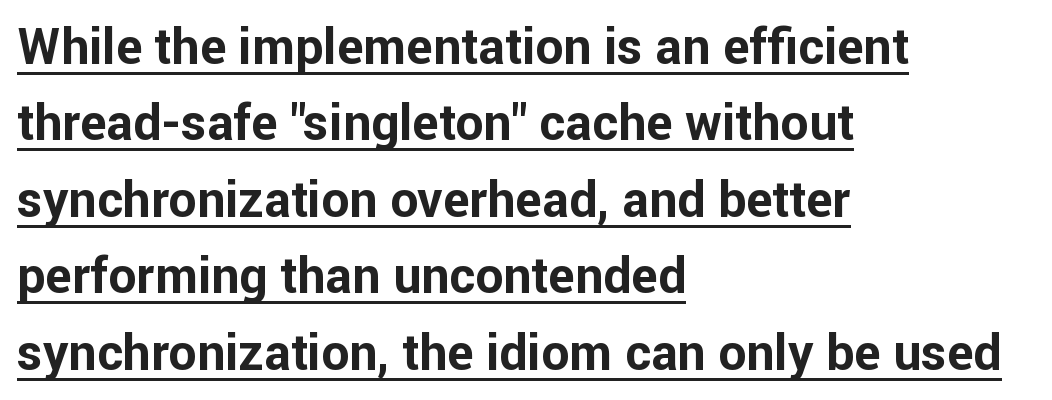
Leading matches the norm, producing a regular column. Check the space under the baseline: a stroke is drawn there. The axis of the letterforms is exactly vertical. The characters look thick and weighty, a clear bold.
